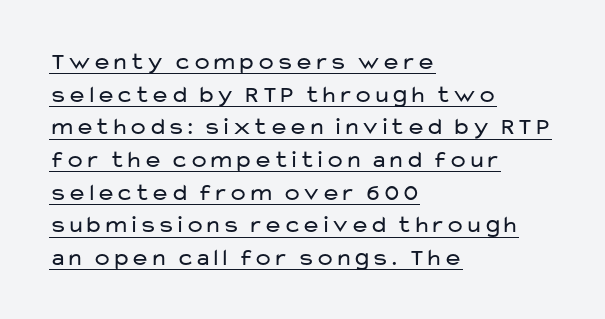
The image shows 24 px text type, upright; set left-aligned, normal line spacing (1.36x), normal letter spacing, underlined.
